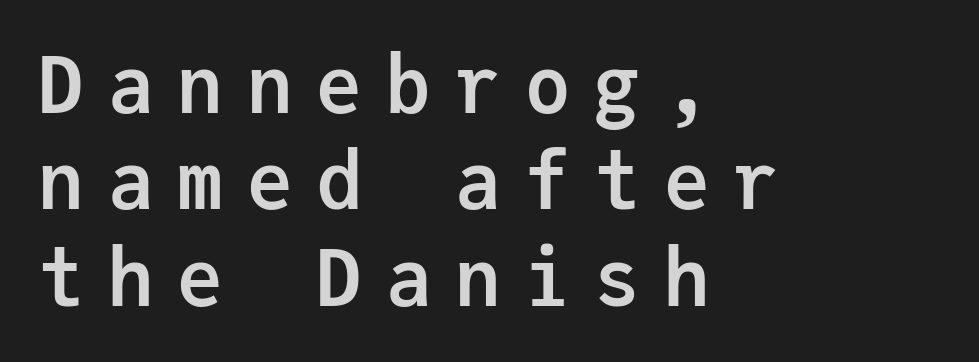
{"serif": "no", "italic": "no", "bold": "yes", "weight": "semibold", "width": "normal", "stroke_contrast": "low", "x_height": "medium", "monospaced": "yes", "underline": "no", "align": "left", "line_spacing_ratio": 1.22, "letter_spacing": "wide", "letter_spacing_em": 0.28, "glyph_px": 79}
